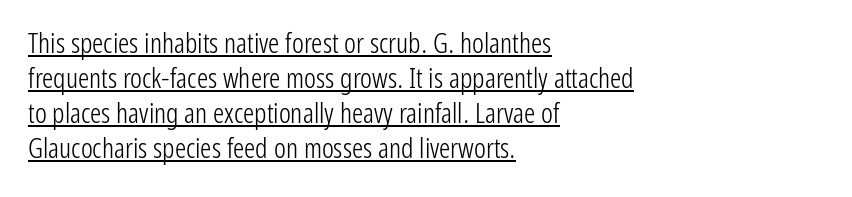
{"serif": "no", "italic": "no", "bold": "no", "weight": "light", "width": "condensed", "stroke_contrast": "low", "x_height": "medium", "monospaced": "no", "underline": "yes", "align": "left", "line_spacing": "normal", "line_spacing_ratio": 1.25, "letter_spacing": "normal", "letter_spacing_em": 0.0, "glyph_px": 28}
